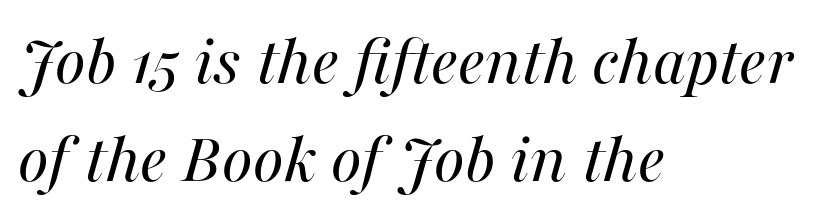
Rendered with sloped, italic letterforms. These glyphs show unthickened strokes, regular width or finer. This sample keeps an unexceptional amount of space between lines. Type without underlining.
